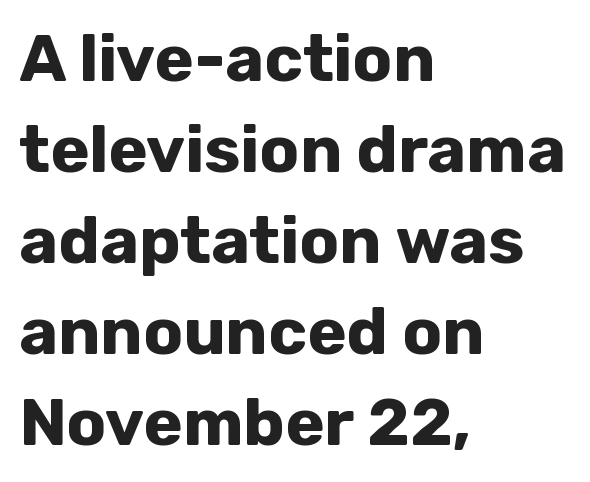
The image shows 66 px bold sans-serif type, upright; set left-aligned, normal line spacing (1.38x), normal letter spacing, not underlined; low stroke contrast and a medium x-height.
